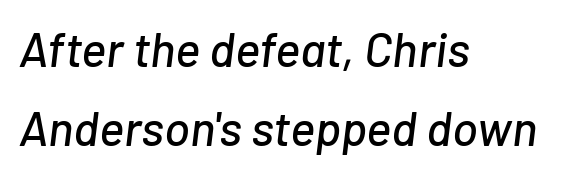
{"italic": "yes", "lean": "right", "slant_degrees": 7, "width": "normal", "stroke_contrast": "low", "x_height": "medium", "monospaced": "no", "underline": "no", "align": "left", "line_spacing": "normal", "line_spacing_ratio": 1.64, "letter_spacing": "normal", "letter_spacing_em": 0.0, "glyph_px": 48}
